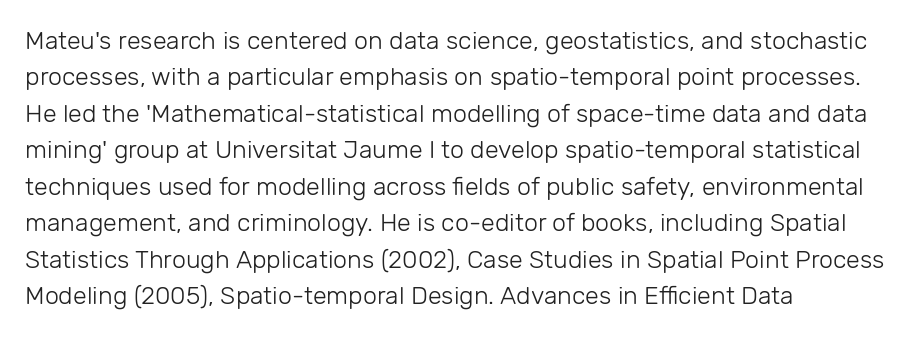
The image shows 25 px text type, upright; set left-aligned, normal line spacing (1.46x), normal letter spacing, not underlined.
